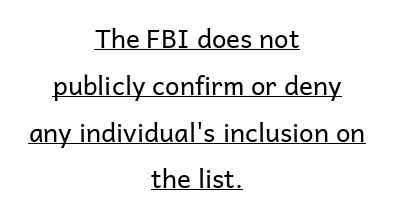
{"italic": "no", "bold": "no", "underline": "yes", "align": "center", "line_spacing_ratio": 1.8, "letter_spacing": "normal", "letter_spacing_em": 0.0, "glyph_px": 26}
